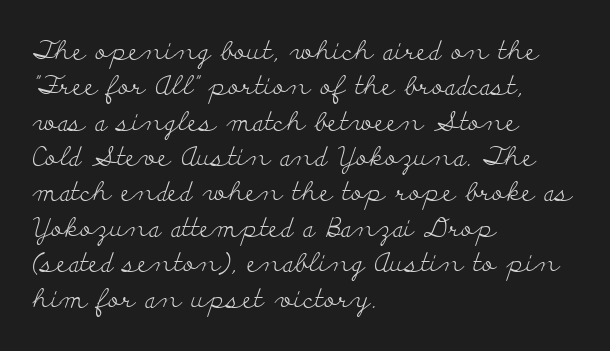
{"bold": "no", "underline": "no", "align": "left", "line_spacing": "normal", "line_spacing_ratio": 1.36, "letter_spacing": "normal", "letter_spacing_em": 0.0, "glyph_px": 26}
